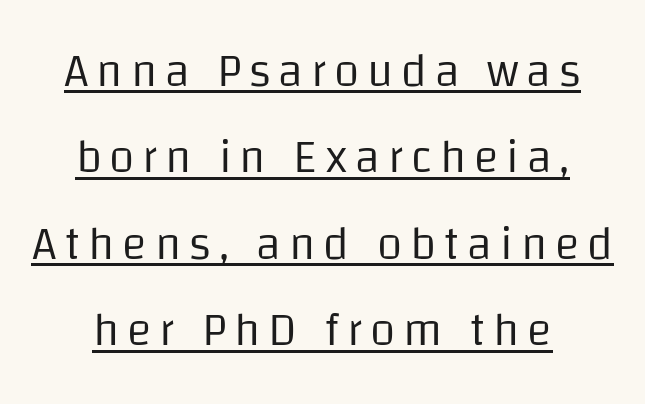
Q: Is the text bold? A: No.
Q: Is the text italic (slanted)? A: No, it is upright.
Q: Is the typeface a serif or a sans-serif typeface? A: Sans-serif.
Q: Is the text underlined? A: Yes.
Q: How is the paragraph aligned? A: Centered.
Q: Width (condensed, normal, or wide)? A: Normal.
Q: Stroke contrast? A: Low.
Q: x-height? A: Large.
Q: Monospaced? A: No.
